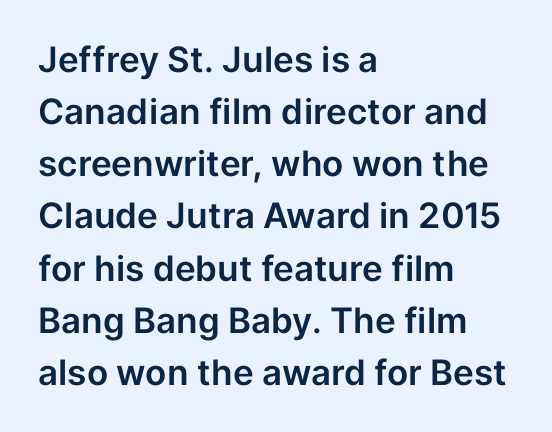
Between one letter and the next there's only the usual sliver of space. If you drew a ruler down the left edge, every line would touch it. Is there any slant? The stems are plumb. In terms of letterform style, serifs are entirely absent.
